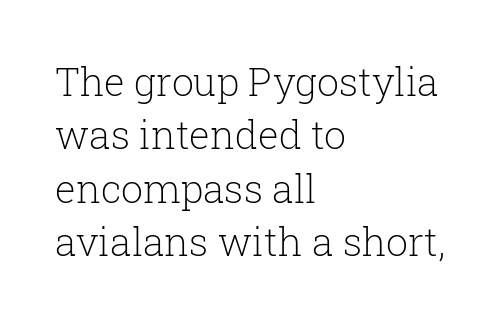
Q: Is the text bold? A: No.
Q: Is the text italic (slanted)? A: No, it is upright.
Q: Is the typeface a serif or a sans-serif typeface? A: Serif.
Q: Is the text underlined? A: No.
Q: How is the paragraph aligned? A: Left-aligned.
Q: Is the spacing between letters normal or unusually wide? A: Normal.
Q: Is the spacing between lines tight, normal or loose? A: Normal.
Q: Width (condensed, normal, or wide)? A: Normal.
Q: Stroke contrast? A: Low.
Q: x-height? A: Medium.
Q: Monospaced? A: No.
